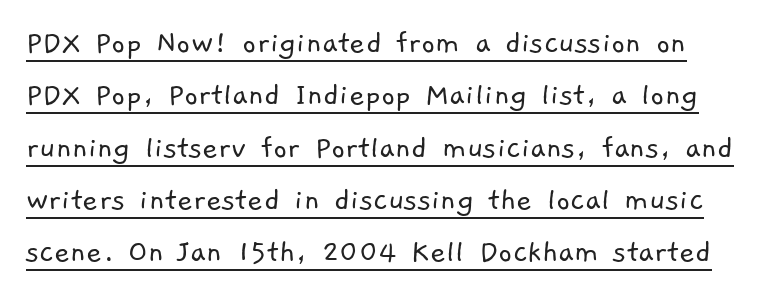
These lines are rendered in a variable-pitch font. These characters rest on top of a visible drawn line. Default kerning and tracking; the words read as compact shapes. Line spacing here is normal. The cut favours lightness, reaching ordinary text weight at its darkest. The glyphs in this specimen are sans serif.
